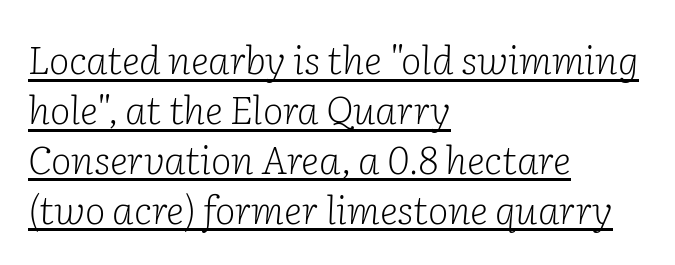
Q: Is the text bold? A: No.
Q: Is the text italic (slanted)? A: Yes, it leans right by about 2 degrees.
Q: Is the typeface a serif or a sans-serif typeface? A: Serif.
Q: Is the text underlined? A: Yes.
Q: How is the paragraph aligned? A: Left-aligned.
Q: Is the spacing between letters normal or unusually wide? A: Normal.
Q: Is the spacing between lines tight, normal or loose? A: Normal.
Q: Width (condensed, normal, or wide)? A: Normal.
Q: Stroke contrast? A: Low.
Q: x-height? A: Medium.
Q: Monospaced? A: No.
